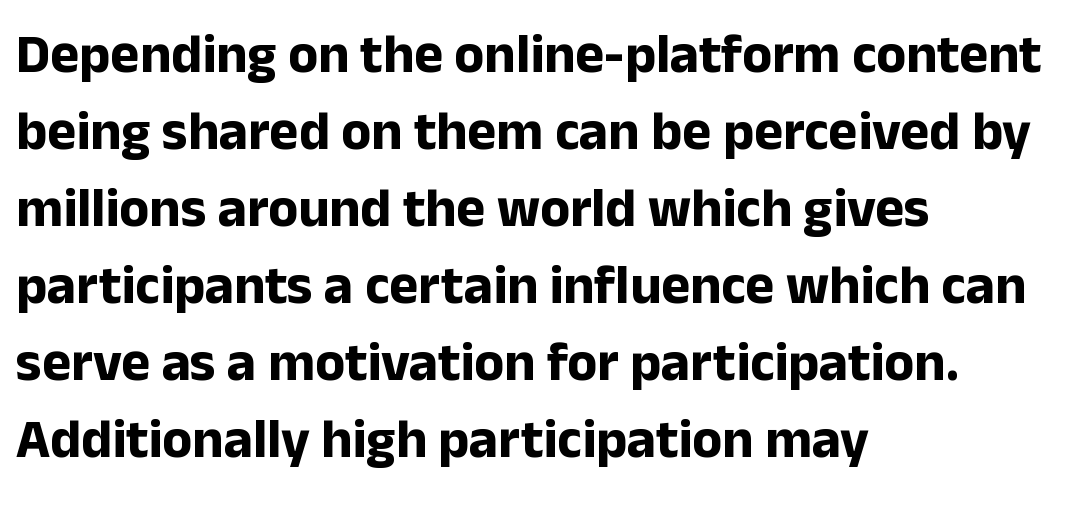
Each new line begins a customary step beneath the previous one. The sample has been set heavy, in full bold. A roman cut, with each character standing at attention. What kind of face is this? One without serifs — a sans.
